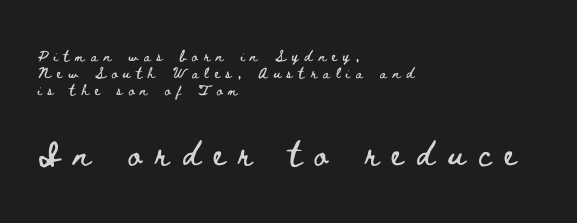
A student would notice the bottom passage is typeset larger than what precedes it. Where is the straight margin? On the left. Do the characters align in a grid? No, the font is proportional.
